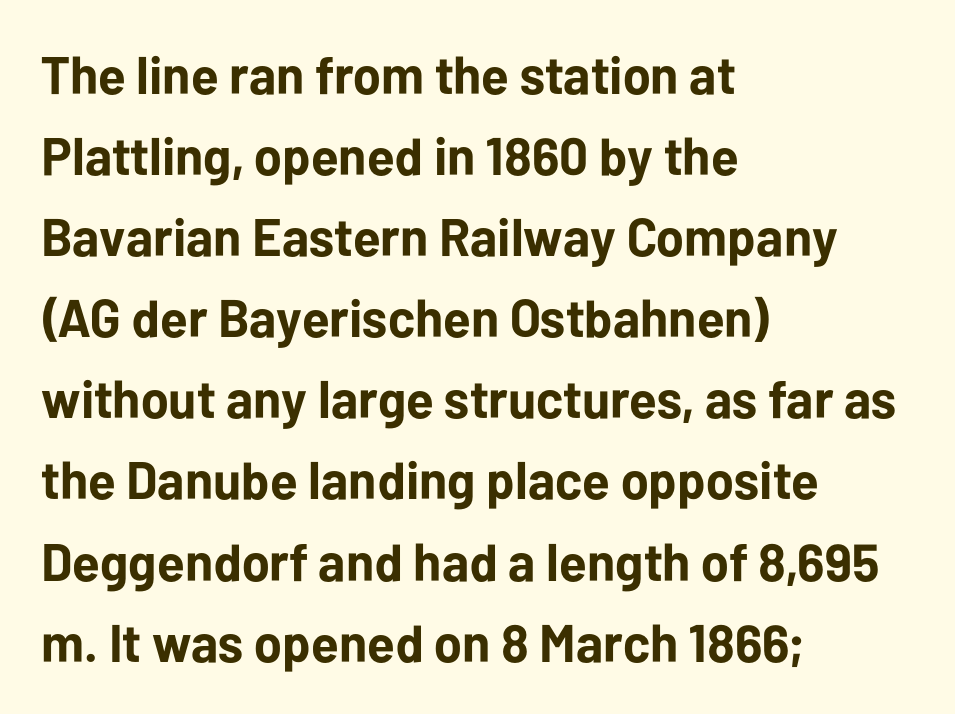
The typography opts for an upright posture over an oblique one. Compared with an ordinary text face, these strokes are far heavier — a full bold. You could not count columns in this text — the font is proportionally spaced. The text was rendered using a sans face with plain stroke endings. The face used here is rendered with its standard letterfit.
